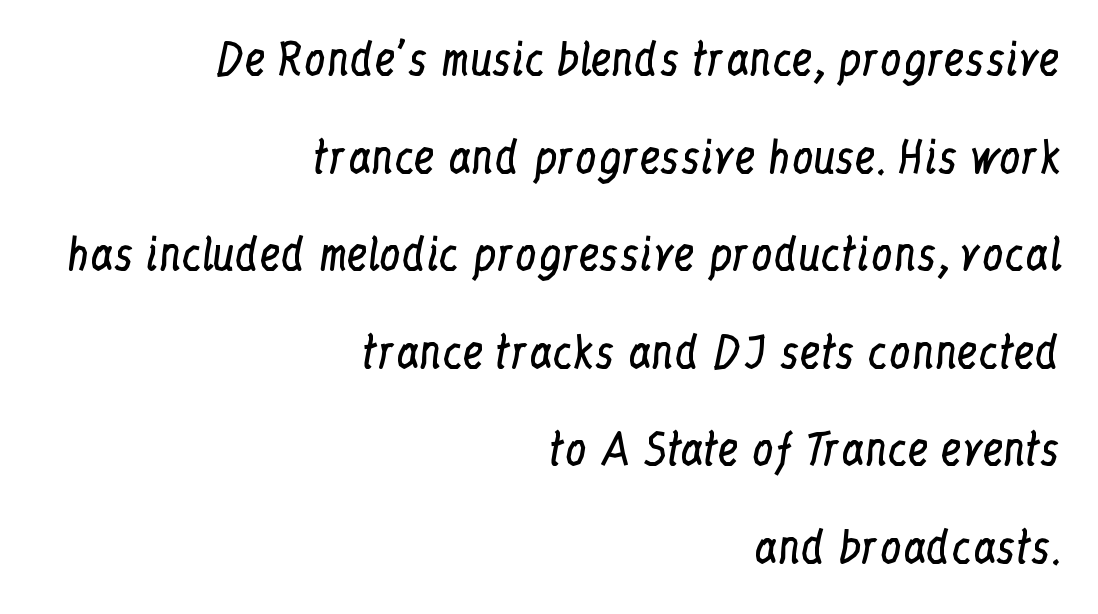
{"serif": "yes", "bold": "no", "weight": "regular", "width": "condensed", "stroke_contrast": "low", "x_height": "medium", "monospaced": "no", "underline": "no", "align": "right", "line_spacing": "loose", "line_spacing_ratio": 2.27, "letter_spacing": "normal", "letter_spacing_em": 0.0, "glyph_px": 43}
